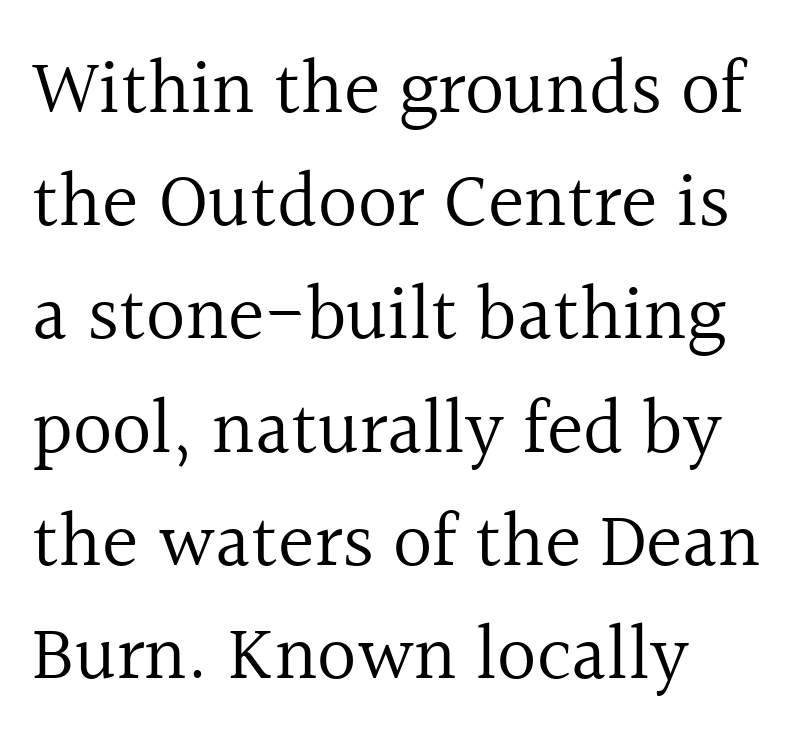
{"serif": "yes", "italic": "no", "bold": "no", "weight": "regular", "width": "normal", "x_height": "medium", "monospaced": "no", "underline": "no", "align": "left", "line_spacing": "normal", "line_spacing_ratio": 1.47, "letter_spacing": "normal", "letter_spacing_em": 0.0, "glyph_px": 77}
